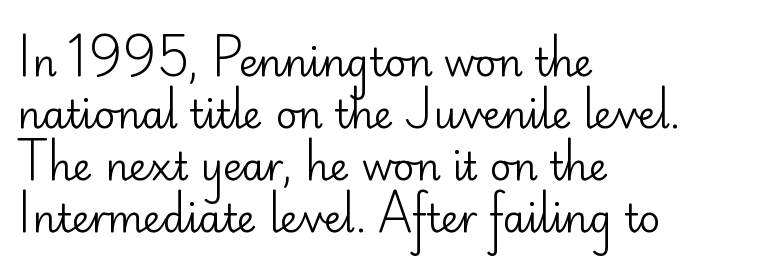
The image shows 38 px regular-weight sans-serif type, upright; set left-aligned, normal line spacing (1.37x), normal letter spacing, not underlined; low stroke contrast and a small x-height.
